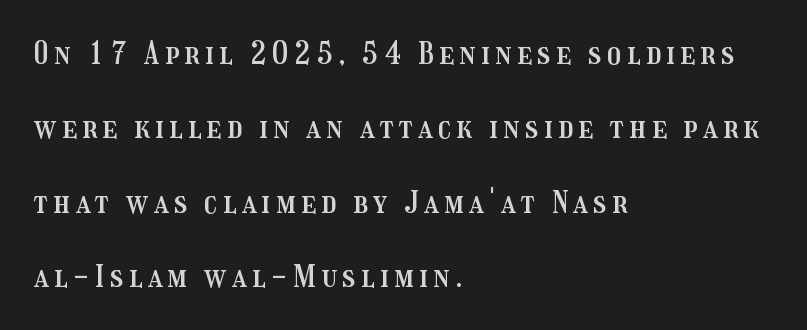
Q: Is the text italic (slanted)? A: No, it is upright.
Q: Is the text underlined? A: No.
Q: How is the paragraph aligned? A: Left-aligned.
Q: Is the spacing between lines tight, normal or loose? A: Loose.
Q: Width (condensed, normal, or wide)? A: Condensed.
Q: Stroke contrast? A: Medium.
Q: x-height? A: Medium.
Q: Monospaced? A: No.
